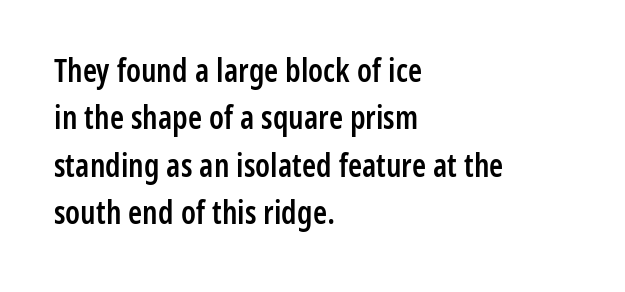
Q: Is the text bold? A: Semi-bold.
Q: Is the text italic (slanted)? A: No, it is upright.
Q: Is the typeface a serif or a sans-serif typeface? A: Sans-serif.
Q: Is the text underlined? A: No.
Q: How is the paragraph aligned? A: Left-aligned.
Q: Is the spacing between letters normal or unusually wide? A: Normal.
Q: Is the spacing between lines tight, normal or loose? A: Normal.
Q: Width (condensed, normal, or wide)? A: Condensed.
Q: Stroke contrast? A: Low.
Q: x-height? A: Medium.
Q: Monospaced? A: No.
